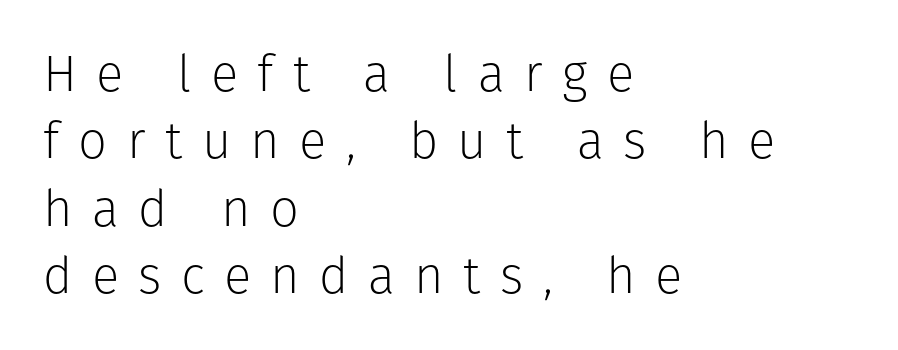
The image shows 51 px light sans-serif type, upright; set left-aligned, normal line spacing (1.32x), unusually wide letter spacing (+0.38 em), not underlined; low stroke contrast and a medium x-height.
